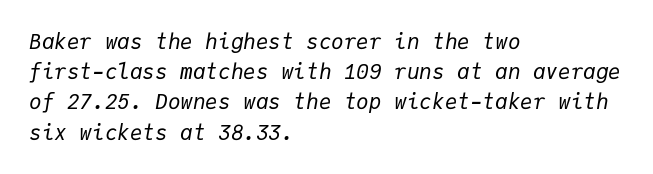
The image shows 21 px text type, italic (leaning right); set left-aligned, normal line spacing (1.44x), normal letter spacing, not underlined.
